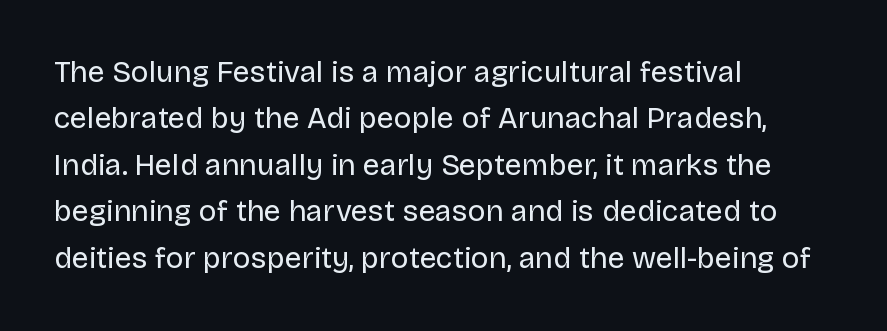
{"serif": "no", "italic": "no", "bold": "no", "weight": "regular", "width": "normal", "stroke_contrast": "low", "x_height": "large", "monospaced": "no", "underline": "no", "align": "left", "line_spacing": "normal", "line_spacing_ratio": 1.55, "letter_spacing": "normal", "letter_spacing_em": 0.0, "glyph_px": 30}
